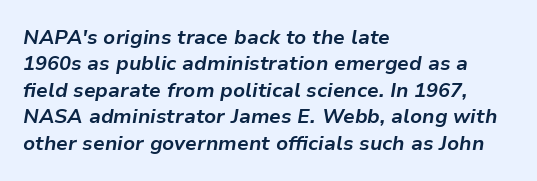
The image shows 20 px bold type, italic (leaning right); set left-aligned, normal line spacing (1.32x), normal letter spacing, not underlined.
